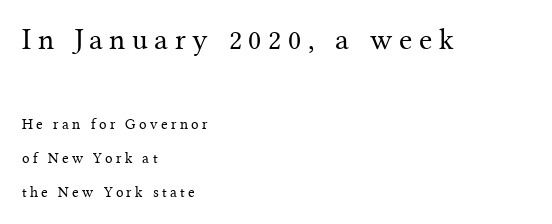
If you squint, the top block still reads clearly — it's the larger of the two. Has an underline been added? It has not. Vertically, the passage feels expansive, rows floating well apart. The type sits square on the baseline with zero lean. A serif font was chosen for this passage. These lines have a slow, spaced-out rhythm from letter to letter.
